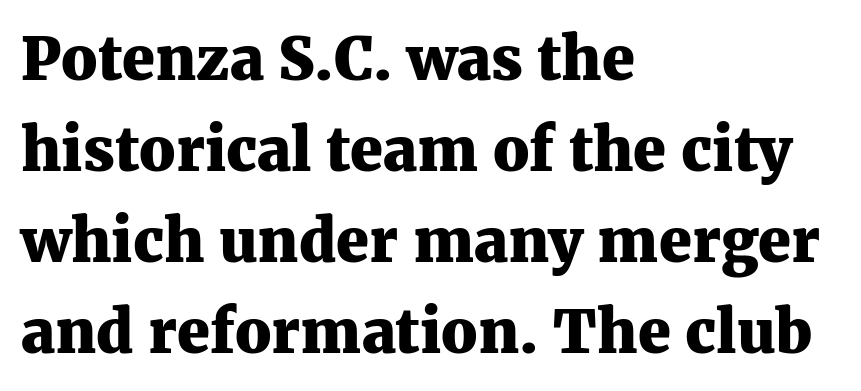
{"serif": "yes", "italic": "no", "bold": "yes", "weight": "heavy", "width": "normal", "stroke_contrast": "medium", "x_height": "medium", "monospaced": "no", "underline": "no", "align": "left", "line_spacing": "normal", "line_spacing_ratio": 1.54, "letter_spacing": "normal", "letter_spacing_em": 0.0, "glyph_px": 59}
